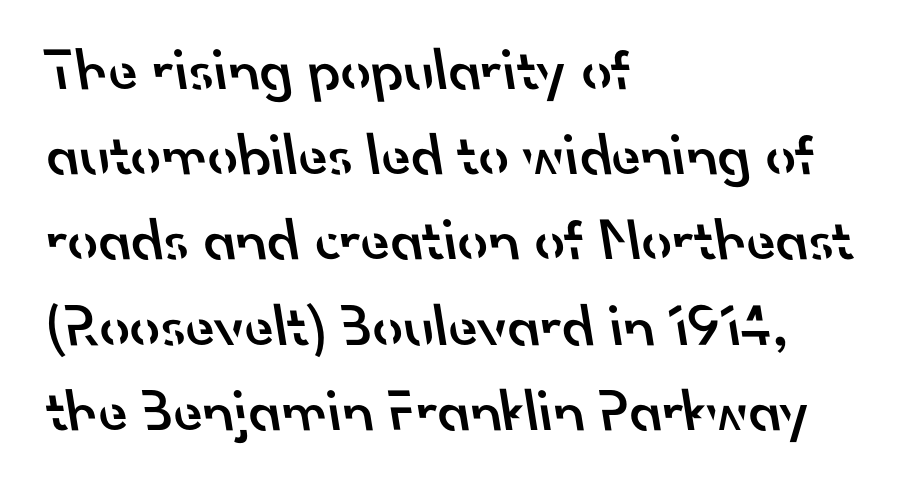
{"serif": "no", "bold": "semi", "weight": "semibold", "width": "normal", "stroke_contrast": "low", "x_height": "small", "monospaced": "no", "underline": "no", "align": "left", "line_spacing": "normal", "line_spacing_ratio": 1.42, "letter_spacing": "normal", "letter_spacing_em": 0.0, "glyph_px": 60}
